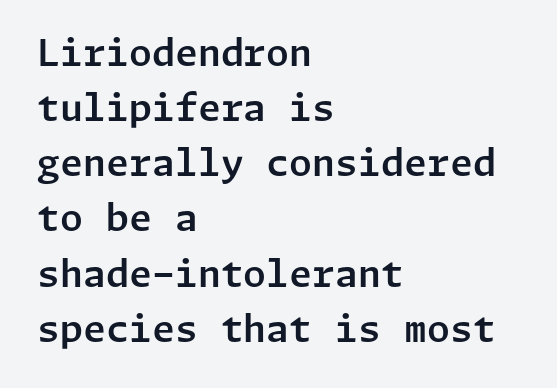
Does the lettering tilt? It doesn't — this is upright. Serifs: no, the terminals of the letterforms are clean. The baseline area is clear. Left-aligned paragraph, ragged on the right. The letterforms sit shoulder to shoulder at normal distance. Baseline-to-baseline distance is the conventional proportion of letter height.
